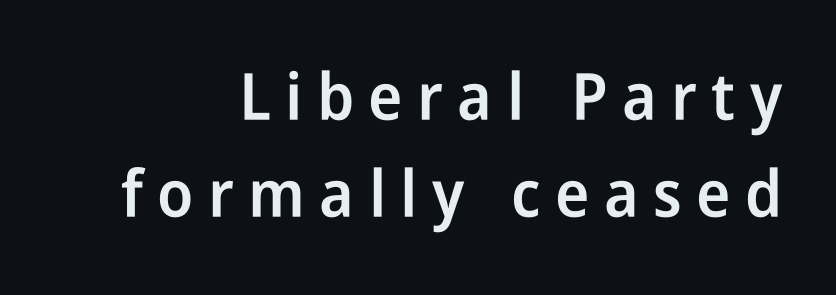
Q: Is the text bold? A: Semi-bold.
Q: Is the text italic (slanted)? A: No, it is upright.
Q: Is the typeface a serif or a sans-serif typeface? A: Sans-serif.
Q: Is the text underlined? A: No.
Q: How is the paragraph aligned? A: Right-aligned.
Q: Is the spacing between letters normal or unusually wide? A: Unusually wide.
Q: Is the spacing between lines tight, normal or loose? A: Normal.
Q: Width (condensed, normal, or wide)? A: Condensed.
Q: Stroke contrast? A: Low.
Q: x-height? A: Medium.
Q: Monospaced? A: No.
